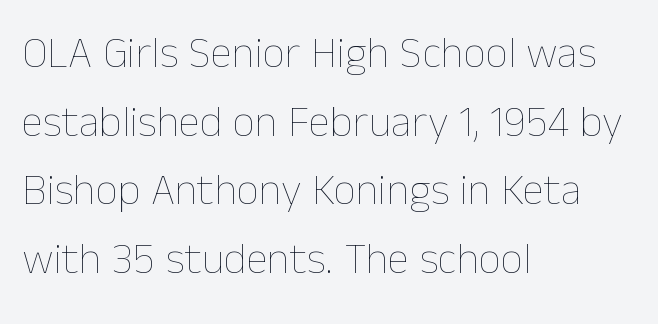
This rendering uses left alignment, leaving the right contour irregular. Letter spacing: default. In terms of leading, this rendering sits right in the middle. Letters have the restrained weight of plain body copy at most. This sample uses an upright cut, with every glyph sitting square on the baseline. Underlining? Definitely not there.
